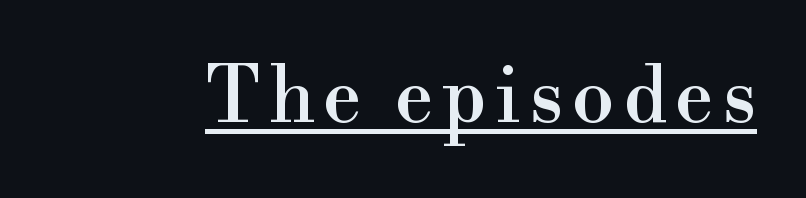
{"serif": "yes", "italic": "no", "width": "normal", "x_height": "small", "monospaced": "no", "underline": "yes", "glyph_px": 77}
